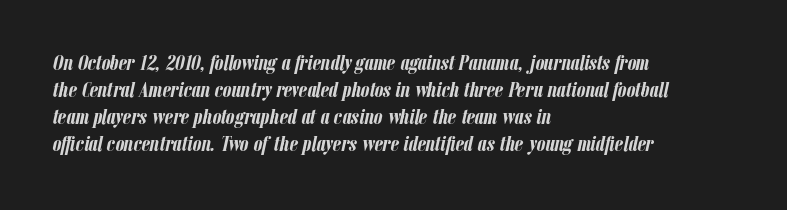
The image shows 22 px bold type, italic (leaning right); set left-aligned, line spacing 1.23x, normal letter spacing, not underlined.
